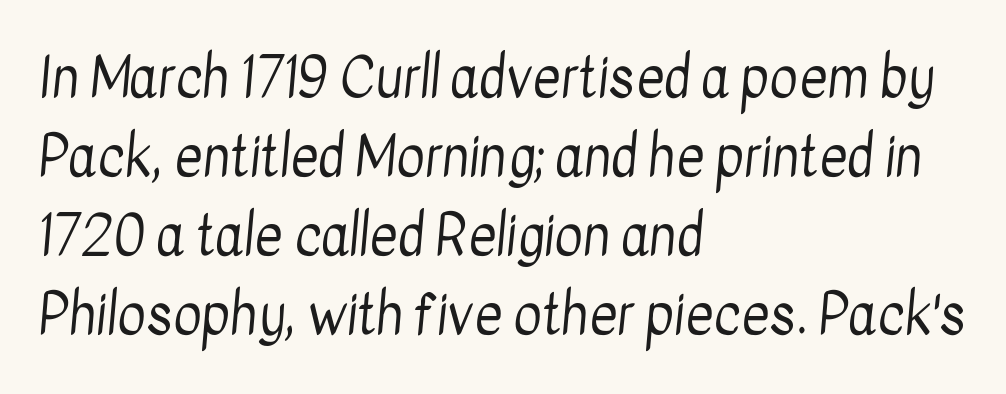
The image shows 54 px regular-weight, condensed sans-serif type; set left-aligned, normal line spacing (1.46x), normal letter spacing, not underlined; low stroke contrast and a medium x-height.
